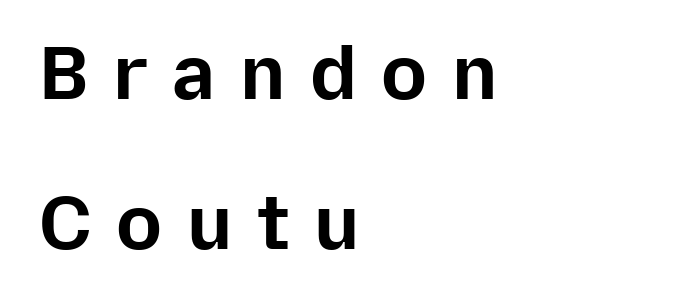
The image shows 76 px bold sans-serif type, upright; set left-aligned, loose line spacing (1.97x), unusually wide letter spacing (+0.32 em), not underlined; low stroke contrast and a medium x-height.
